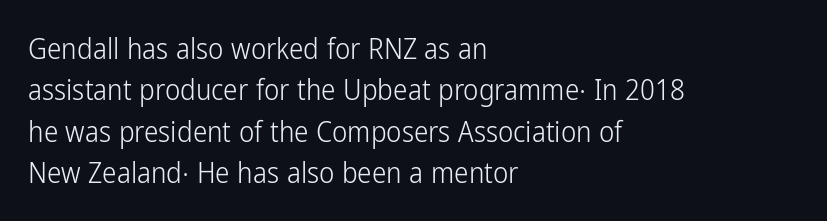
Q: Is the text bold? A: No.
Q: Is the text italic (slanted)? A: No, it is upright.
Q: Is the typeface a serif or a sans-serif typeface? A: Sans-serif.
Q: Is the text underlined? A: No.
Q: How is the paragraph aligned? A: Left-aligned.
Q: Is the spacing between letters normal or unusually wide? A: Normal.
Q: Is the spacing between lines tight, normal or loose? A: Normal.
Q: Width (condensed, normal, or wide)? A: Condensed.
Q: Stroke contrast? A: Low.
Q: x-height? A: Medium.
Q: Monospaced? A: No.
